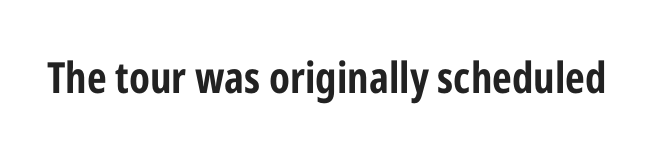
The strokes are fattened all the way to bold. Beneath every word, the page is bare. Between one letter and the next there's only the usual sliver of space. These lines are composed in type without serifs.
